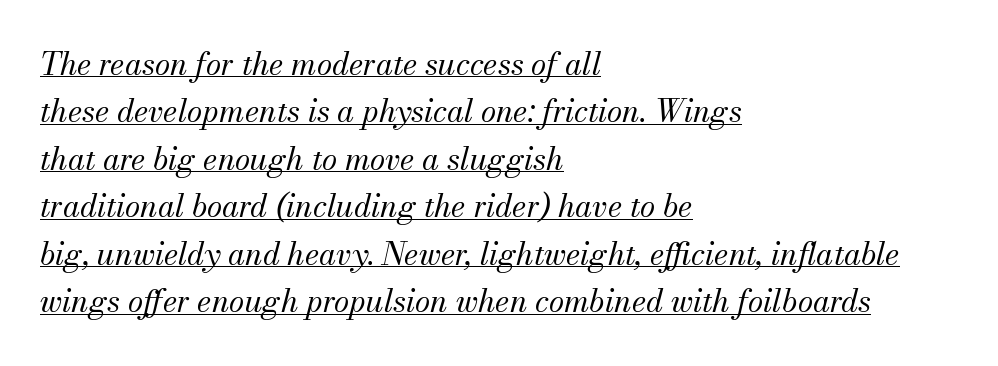
Slant detected: the letters are inclined. Are there feet on the stems? There are — it's a serif. Is the type heavy? It reads as light-to-regular instead. Spacing verdict: proportional, widths tailored to each character. The typesetter chose a ragged-right arrangement here.
